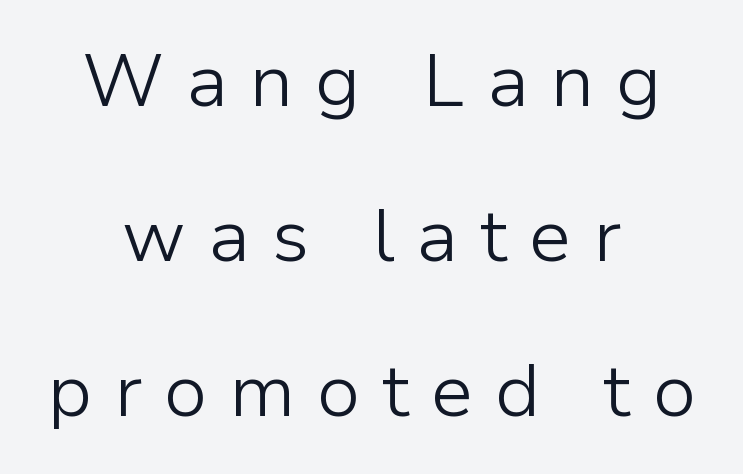
Q: Is the text bold? A: No.
Q: Is the text italic (slanted)? A: No, it is upright.
Q: Is the typeface a serif or a sans-serif typeface? A: Sans-serif.
Q: Is the text underlined? A: No.
Q: How is the paragraph aligned? A: Centered.
Q: Is the spacing between letters normal or unusually wide? A: Unusually wide.
Q: Is the spacing between lines tight, normal or loose? A: Loose.
Q: Width (condensed, normal, or wide)? A: Normal.
Q: Stroke contrast? A: Low.
Q: x-height? A: Medium.
Q: Monospaced? A: No.
